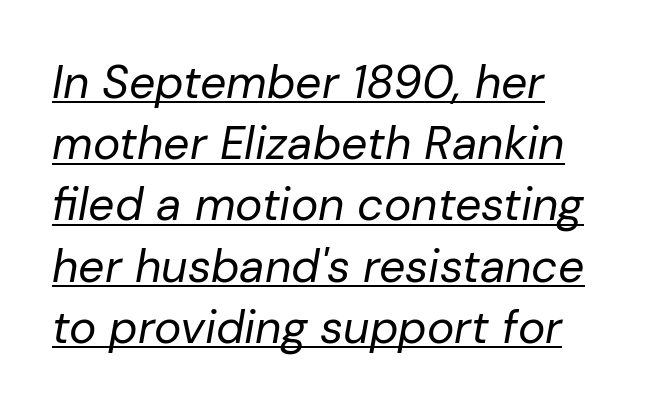
{"italic": "yes", "lean": "right", "slant_degrees": 10, "bold": "no", "weight": "regular", "width": "normal", "stroke_contrast": "low", "x_height": "medium", "monospaced": "no", "underline": "yes", "line_spacing": "normal", "line_spacing_ratio": 1.33, "letter_spacing": "normal", "letter_spacing_em": 0.0, "glyph_px": 46}
